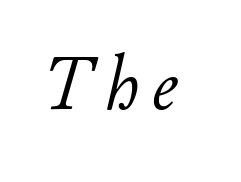
The image shows 78 px light type, italic (leaning right); set not underlined; low stroke contrast and a small x-height.
